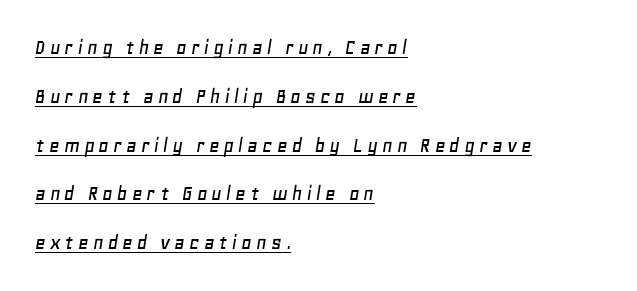
Q: Is the text italic (slanted)? A: Yes, it leans right by about 11 degrees.
Q: Is the text underlined? A: Yes.
Q: How is the paragraph aligned? A: Left-aligned.
Q: Is the spacing between lines tight, normal or loose? A: Loose.
